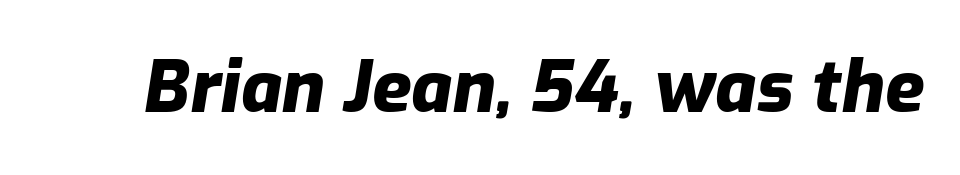
Q: Is the text bold? A: Yes.
Q: Is the text italic (slanted)? A: Yes, it leans right by about 9 degrees.
Q: Is the text underlined? A: No.
Q: Is the spacing between letters normal or unusually wide? A: Normal.
Q: Width (condensed, normal, or wide)? A: Normal.
Q: Stroke contrast? A: Low.
Q: x-height? A: Medium.
Q: Monospaced? A: No.
